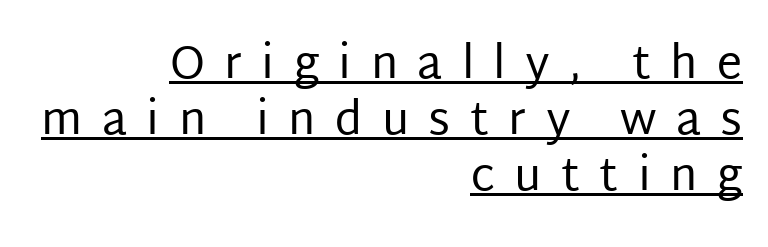
Unlike italic type, these characters show no tilt at all. The font family rendered here belongs to the sans-serif group. Stem width sits at or under what a default text font uses. These lines have a slow, spaced-out rhythm from letter to letter. Think of a printed novel: that variable character pitch is what you see here. Somebody hit Ctrl+U on this one — the words are underlined.
